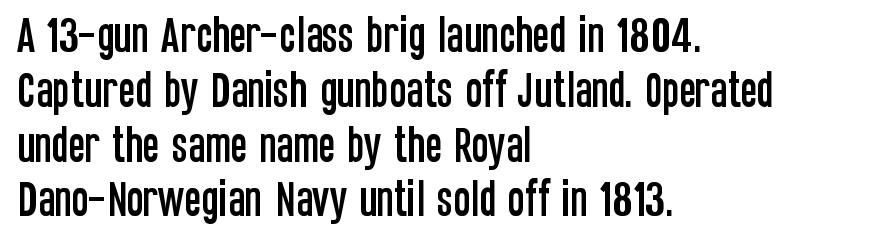
Q: Is the text italic (slanted)? A: No, it is upright.
Q: Is the typeface a serif or a sans-serif typeface? A: Sans-serif.
Q: Is the text underlined? A: No.
Q: How is the paragraph aligned? A: Left-aligned.
Q: Is the spacing between letters normal or unusually wide? A: Normal.
Q: Is the spacing between lines tight, normal or loose? A: Normal.
Q: Width (condensed, normal, or wide)? A: Condensed.
Q: Stroke contrast? A: Low.
Q: x-height? A: Large.
Q: Monospaced? A: No.
